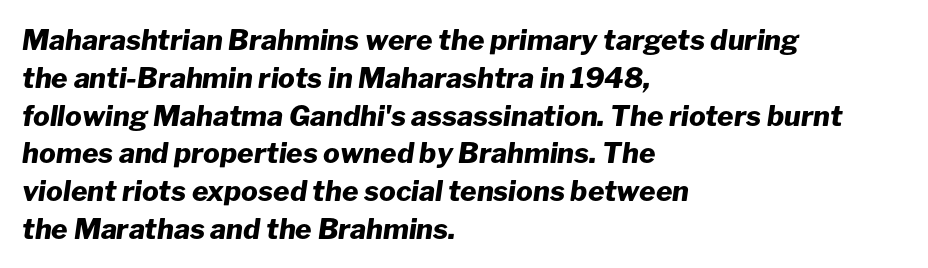
Q: Is the text bold? A: Yes.
Q: Is the text italic (slanted)? A: Yes, it leans right by about 8 degrees.
Q: Is the text underlined? A: No.
Q: How is the paragraph aligned? A: Left-aligned.
Q: Is the spacing between letters normal or unusually wide? A: Normal.
Q: Is the spacing between lines tight, normal or loose? A: Normal.
Q: Width (condensed, normal, or wide)? A: Normal.
Q: Stroke contrast? A: Low.
Q: x-height? A: Medium.
Q: Monospaced? A: No.
